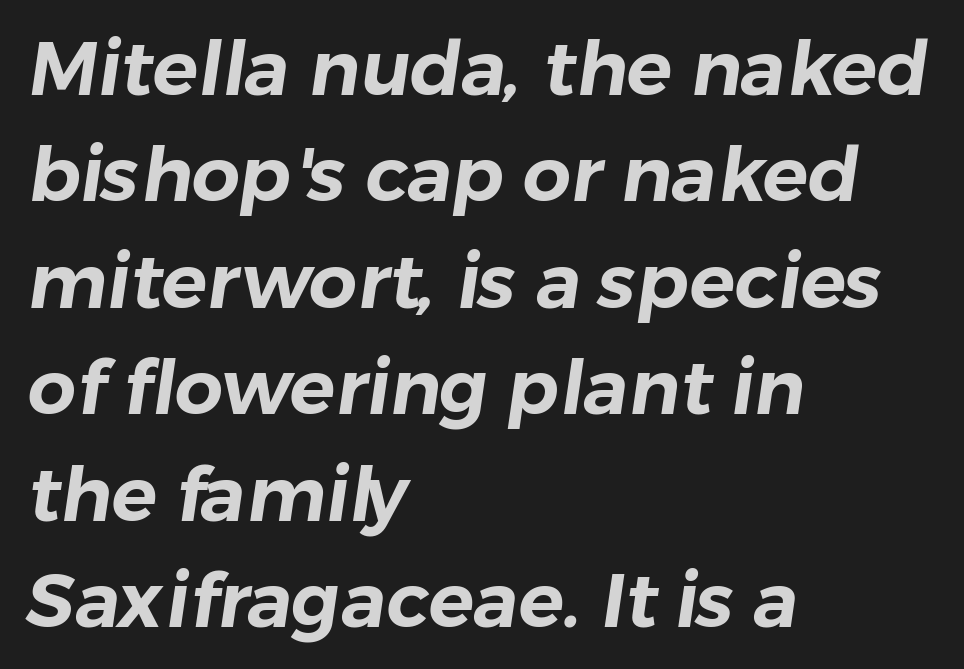
The image shows 76 px sans-serif type; set left-aligned, normal line spacing (1.4x), normal letter spacing, not underlined; low stroke contrast and a medium x-height.
